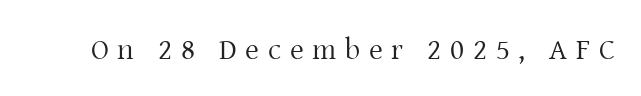
Letter spacing: wide. Is there any slant? The stems are plumb. Each letter keeps its own natural width here, so spacing adapts to shape. A bare baseline throughout the passage. Old-style or modern, the face here clearly has serifs. Unbolded letterforms with no extra heft.
